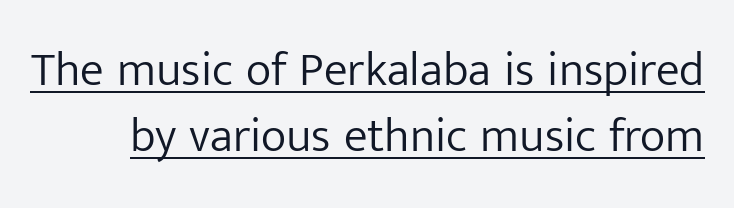
What decoration does the sample have? An underline. Leading matches the norm, producing a regular column. The line texture is even and compact thanks to regular tracking. Unlike a traditional serif, this face leaves its strokes unadorned. The rendering uses natural spacing where letterforms have individual widths. Bold? No — there's no thickening of the strokes.
